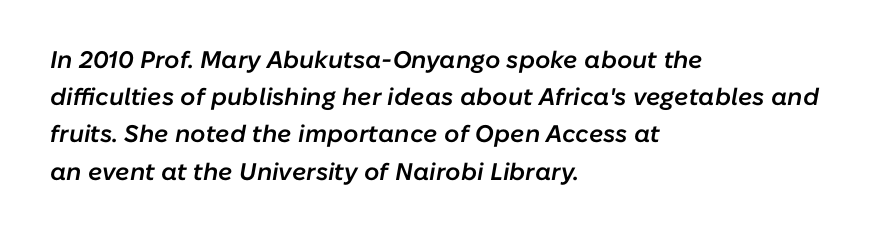
Q: Is the text bold? A: Semi-bold.
Q: Is the text italic (slanted)? A: Yes, it leans right by about 10 degrees.
Q: Is the text underlined? A: No.
Q: How is the paragraph aligned? A: Left-aligned.
Q: Is the spacing between letters normal or unusually wide? A: Normal.
Q: Is the spacing between lines tight, normal or loose? A: Normal.
